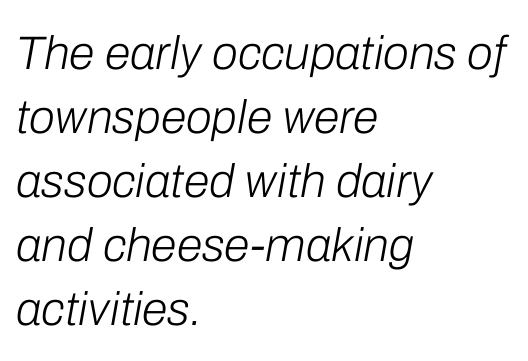
The image shows 47 px light type, italic (leaning right); set left-aligned, normal line spacing (1.36x), normal letter spacing, not underlined; low stroke contrast and a medium x-height.
